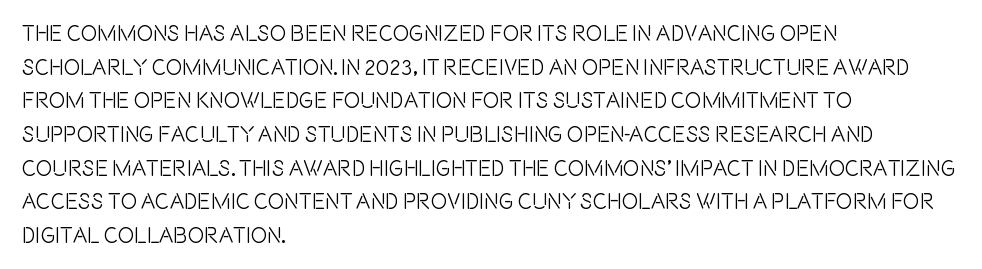
The image shows 22 px text type, upright; set left-aligned, normal line spacing (1.53x), normal letter spacing, not underlined.
